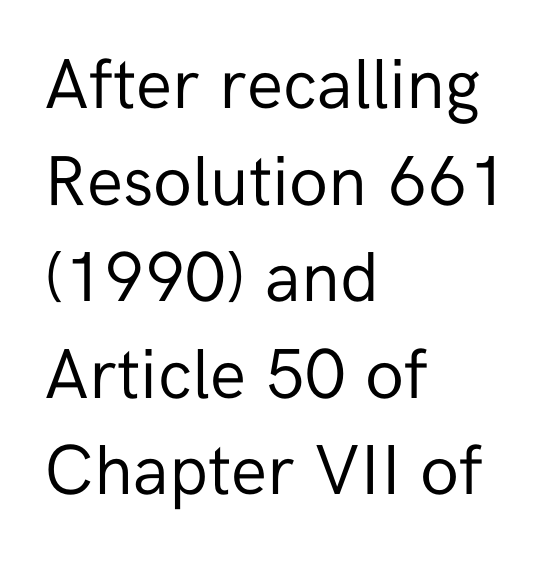
Lines of text with bare space underneath. Casual observation: everything's shoved over to the left. The lines sit at an ordinary, default distance from one another. You could not count columns in this text — the font is proportionally spaced. The weight tops out at a normal text grade. Is this a sans? Yes — the strokes have no serifs.
